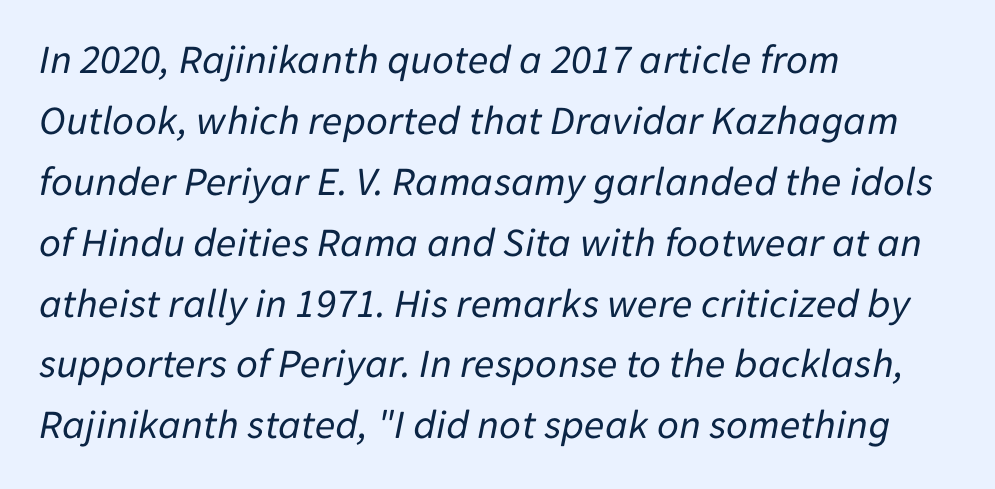
The words here are not underlined. The lines sit at an ordinary, default distance from one another. The cut favours lightness, reaching ordinary text weight at its darkest. The glyphs look as if they've been sheared to an angle. The paragraph shown leans on its left margin.
